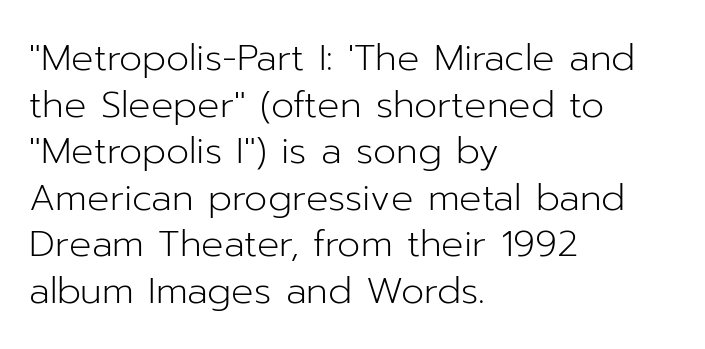
The image shows 37 px light sans-serif type, upright; set left-aligned, normal line spacing (1.26x), normal letter spacing, not underlined; low stroke contrast and a medium x-height.
